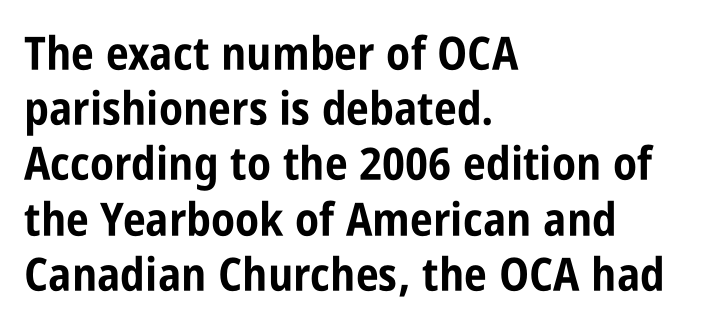
Q: Is the text bold? A: Yes.
Q: Is the text italic (slanted)? A: No, it is upright.
Q: Is the typeface a serif or a sans-serif typeface? A: Sans-serif.
Q: Is the text underlined? A: No.
Q: How is the paragraph aligned? A: Left-aligned.
Q: Is the spacing between letters normal or unusually wide? A: Normal.
Q: Width (condensed, normal, or wide)? A: Condensed.
Q: Stroke contrast? A: Low.
Q: x-height? A: Large.
Q: Monospaced? A: No.
